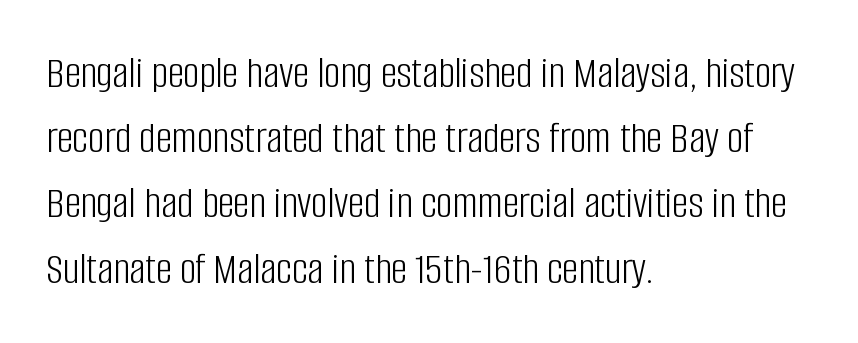
Notice how the passage keeps a crisp vertical edge on the left only. Caption: face not bold, strokes unweighted. Does the leading feel generous? No, just average. Nothing sits at the stroke ends, so this counts as sans-serif. This sample uses plain, unmodified letter spacing. Spacing verdict: proportional, widths tailored to each character.
